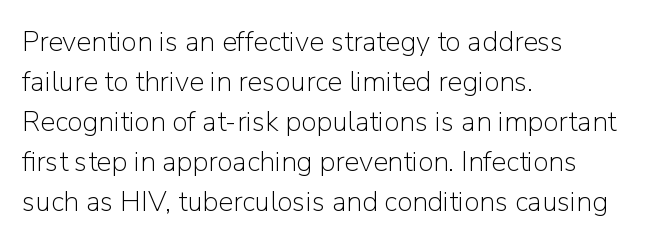
Q: Is the text bold? A: No.
Q: Is the text italic (slanted)? A: No, it is upright.
Q: Is the typeface a serif or a sans-serif typeface? A: Sans-serif.
Q: Is the text underlined? A: No.
Q: How is the paragraph aligned? A: Left-aligned.
Q: Is the spacing between letters normal or unusually wide? A: Normal.
Q: Is the spacing between lines tight, normal or loose? A: Normal.
Q: Width (condensed, normal, or wide)? A: Normal.
Q: Stroke contrast? A: Low.
Q: x-height? A: Medium.
Q: Monospaced? A: No.
